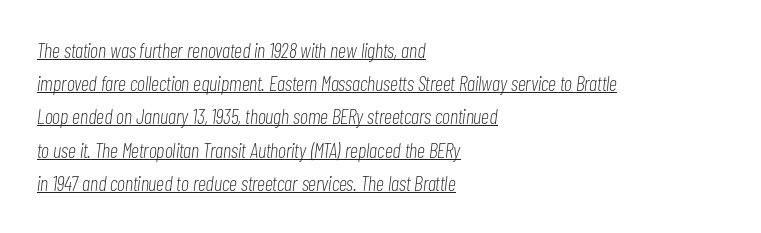
Q: Is the text bold? A: No.
Q: Is the text italic (slanted)? A: Yes, it leans right by about 7 degrees.
Q: Is the text underlined? A: Yes.
Q: How is the paragraph aligned? A: Left-aligned.
Q: Is the spacing between letters normal or unusually wide? A: Normal.
Q: Is the spacing between lines tight, normal or loose? A: Normal.
